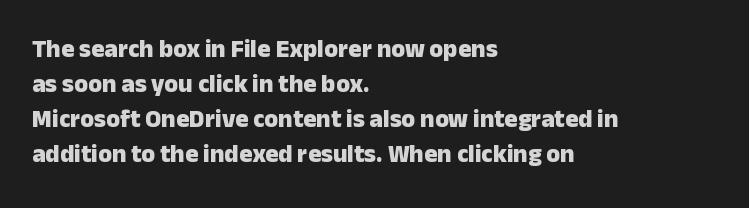
Q: Is the text bold? A: Yes.
Q: Is the text italic (slanted)? A: No, it is upright.
Q: Is the text underlined? A: No.
Q: How is the paragraph aligned? A: Left-aligned.
Q: Is the spacing between letters normal or unusually wide? A: Normal.
Q: Is the spacing between lines tight, normal or loose? A: Normal.
